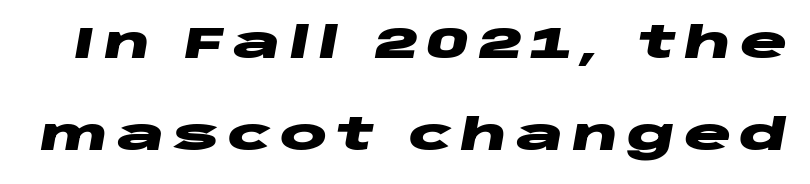
The image shows 44 px heavy, wide type, italic (leaning right); set loose line spacing (2.08x), not underlined; low stroke contrast and a large x-height.
